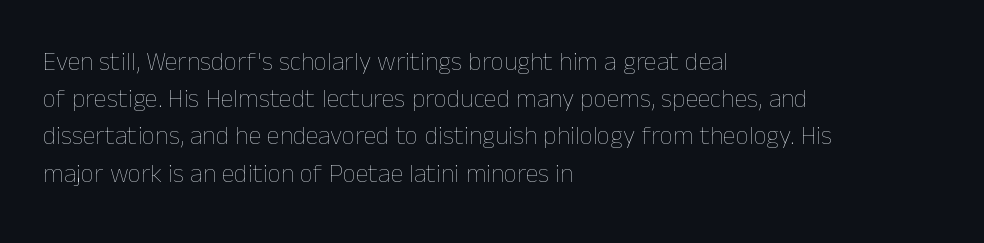
Q: Is the text bold? A: No.
Q: Is the text italic (slanted)? A: No, it is upright.
Q: Is the text underlined? A: No.
Q: How is the paragraph aligned? A: Left-aligned.
Q: Is the spacing between letters normal or unusually wide? A: Normal.
Q: Is the spacing between lines tight, normal or loose? A: Normal.
